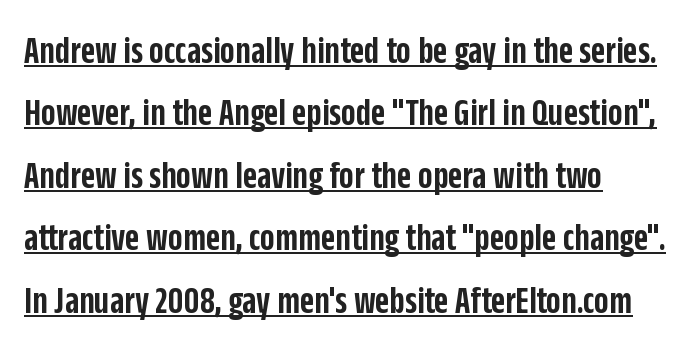
The glyphs have the mass of a demibold cut, below bold. Honestly, the row spacing looks completely unremarkable. Nothing unusual about the tracking: characters are spaced as the font intends. The letters advance in unequal steps, a hallmark of proportional type. This sample carries an underscore along the baseline area. No italicization has been applied; the sample stays upright.
